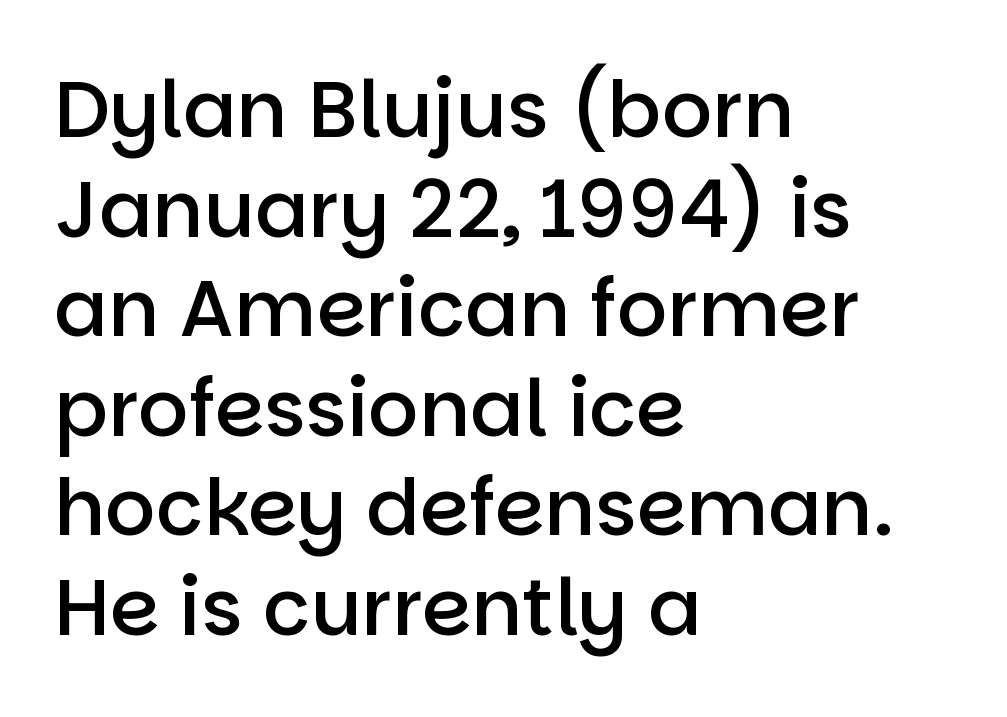
Q: Is the text bold? A: Semi-bold.
Q: Is the text italic (slanted)? A: No, it is upright.
Q: Is the typeface a serif or a sans-serif typeface? A: Sans-serif.
Q: Is the text underlined? A: No.
Q: How is the paragraph aligned? A: Left-aligned.
Q: Is the spacing between letters normal or unusually wide? A: Normal.
Q: Is the spacing between lines tight, normal or loose? A: Normal.
Q: Width (condensed, normal, or wide)? A: Normal.
Q: Stroke contrast? A: Low.
Q: x-height? A: Large.
Q: Monospaced? A: No.
